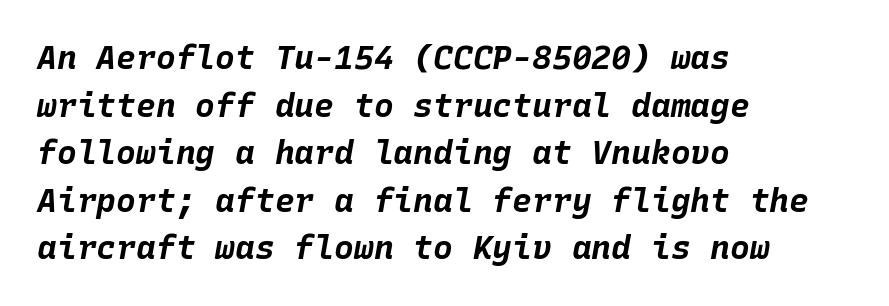
A typesetter would call this leading conventional body-copy spacing. Emphasis by weight is at full strength: bold. Teacher's note: observe the even left margin — that is flush-left alignment. Spacing verdict: monospaced, one width for all characters. The strip under each line holds only bare page.
